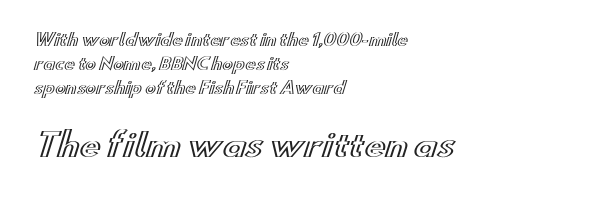
{"width": "wide", "x_height": "small", "monospaced": "no", "underline": "no", "align": "left", "line_spacing": "normal", "line_spacing_ratio": 1.51, "letter_spacing": "normal", "letter_spacing_em": 0.0, "larger_block": "second", "size_ratio": 2.0, "glyph_px": 32}
